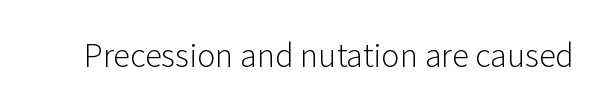
Q: Is the text bold? A: No.
Q: Is the text italic (slanted)? A: No, it is upright.
Q: Is the typeface a serif or a sans-serif typeface? A: Sans-serif.
Q: Is the text underlined? A: No.
Q: Is the spacing between letters normal or unusually wide? A: Normal.
Q: Width (condensed, normal, or wide)? A: Normal.
Q: Stroke contrast? A: Low.
Q: x-height? A: Medium.
Q: Monospaced? A: No.
